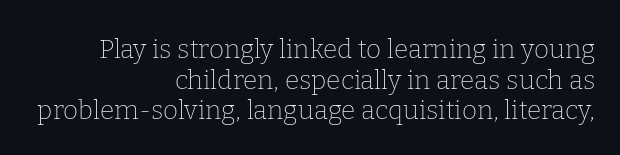
Stroke mass is kept to a normal reading level or below. You could call the tracking neutral — neither tight nor loose. Descender tails drop into unmarked territory. Characters remain perfectly vertical along every line.
